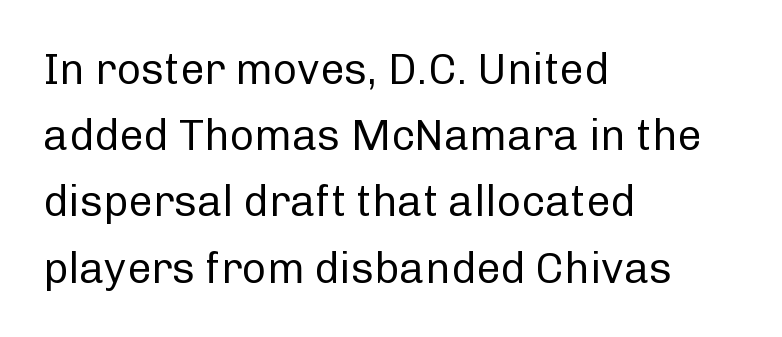
{"serif": "no", "italic": "no", "bold": "no", "weight": "regular", "width": "normal", "stroke_contrast": "low", "x_height": "medium", "monospaced": "no", "underline": "no", "align": "left", "line_spacing": "normal", "line_spacing_ratio": 1.54, "letter_spacing": "normal", "letter_spacing_em": 0.0, "glyph_px": 43}
